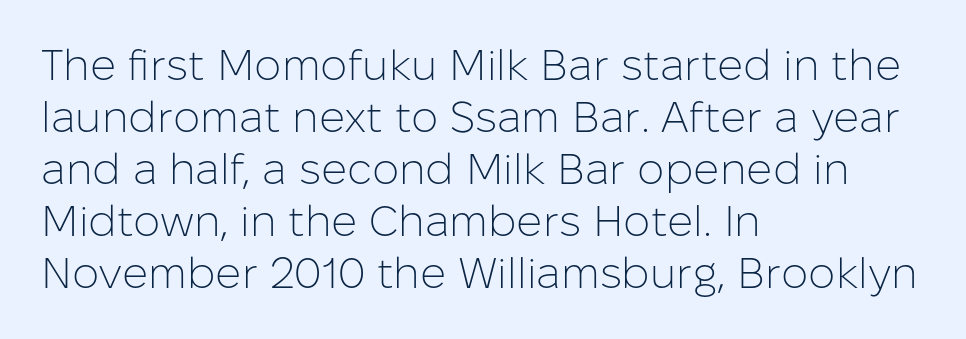
{"serif": "no", "italic": "no", "bold": "no", "weight": "light", "width": "normal", "stroke_contrast": "low", "x_height": "medium", "monospaced": "no", "underline": "no", "align": "left", "line_spacing_ratio": 1.21, "letter_spacing": "normal", "letter_spacing_em": 0.0, "glyph_px": 43}
